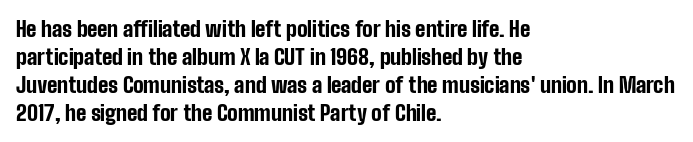
Style check: upright. Reading down the block, your eye returns to a fixed left position each line. This rendering leaves character spacing at its baseline value. Check under the words: just untouched page.
